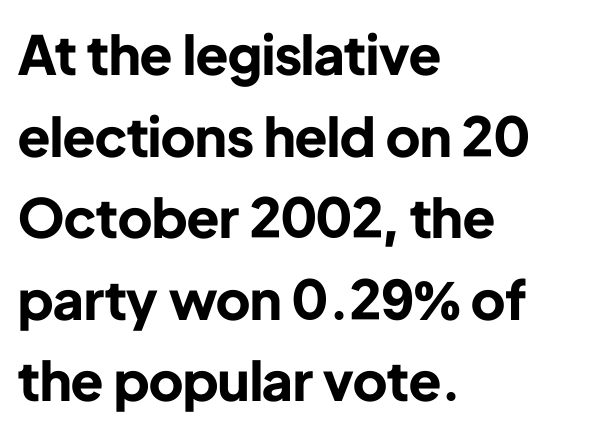
{"serif": "no", "italic": "no", "bold": "yes", "weight": "bold", "width": "normal", "stroke_contrast": "low", "x_height": "medium", "monospaced": "no", "underline": "no", "align": "left", "line_spacing": "normal", "line_spacing_ratio": 1.51, "letter_spacing": "normal", "letter_spacing_em": 0.0, "glyph_px": 54}
